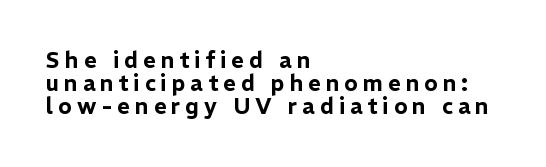
Horizontal alignment here is leftward, the default for most running prose. The glyphs are unaccompanied by any horizontal stroke below them. You could barely slide anything between these rows. Does extra space separate the letters? Yes, quite a lot of it. A typesetter would mark this as roman, not italic.
